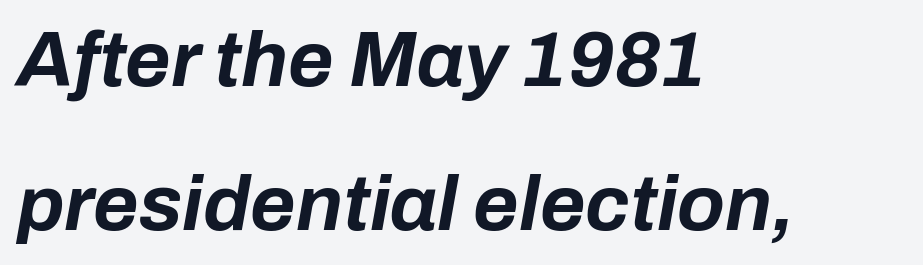
Q: Is the text bold? A: Yes.
Q: Is the text italic (slanted)? A: Yes, it leans right by about 10 degrees.
Q: Is the text underlined? A: No.
Q: How is the paragraph aligned? A: Left-aligned.
Q: Is the spacing between letters normal or unusually wide? A: Normal.
Q: Width (condensed, normal, or wide)? A: Normal.
Q: Stroke contrast? A: Low.
Q: x-height? A: Medium.
Q: Monospaced? A: No.
